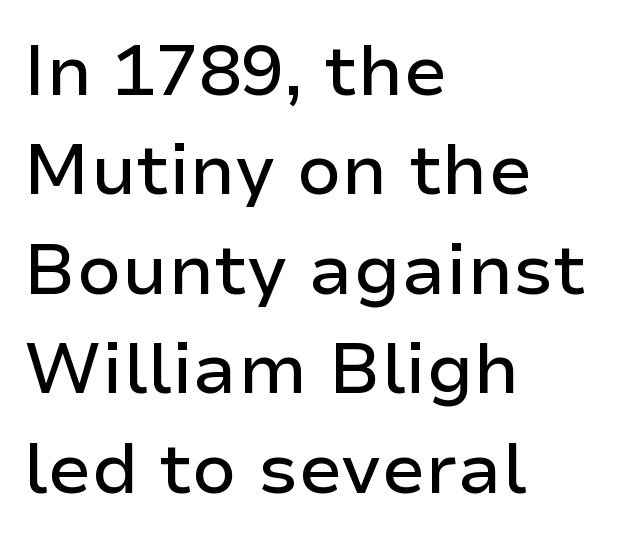
The image shows 71 px sans-serif type, upright; set left-aligned, normal line spacing (1.4x), normal letter spacing, not underlined; low stroke contrast and a medium x-height.
